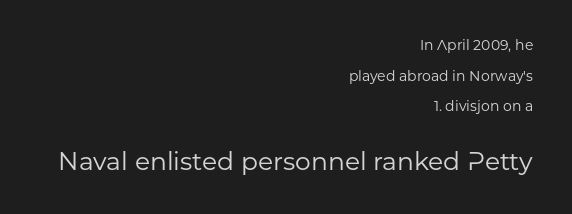
The image shows 25 px text type, upright; set right-aligned, loose line spacing (2.18x), normal letter spacing, not underlined; the second (bottom) block is 1.79x larger.
